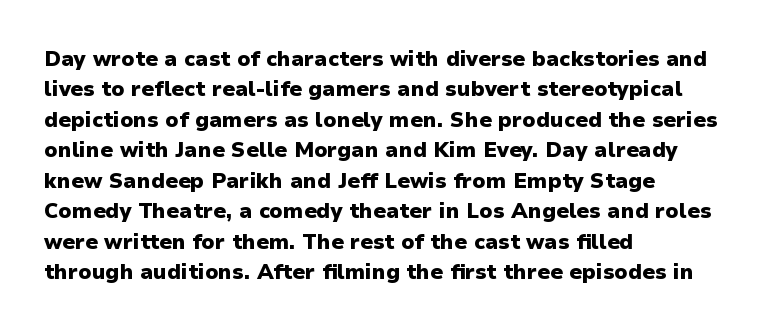
Q: Is the text bold? A: Yes.
Q: Is the text italic (slanted)? A: No, it is upright.
Q: Is the text underlined? A: No.
Q: How is the paragraph aligned? A: Left-aligned.
Q: Is the spacing between letters normal or unusually wide? A: Normal.
Q: Is the spacing between lines tight, normal or loose? A: Normal.
